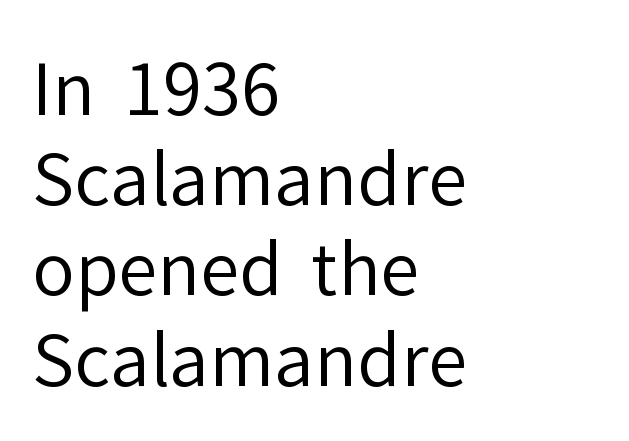
Q: Is the text bold? A: No.
Q: Is the text italic (slanted)? A: No, it is upright.
Q: Is the typeface a serif or a sans-serif typeface? A: Sans-serif.
Q: Is the text underlined? A: No.
Q: How is the paragraph aligned? A: Left-aligned.
Q: Is the spacing between letters normal or unusually wide? A: Normal.
Q: Is the spacing between lines tight, normal or loose? A: Normal.
Q: Width (condensed, normal, or wide)? A: Normal.
Q: Stroke contrast? A: Low.
Q: x-height? A: Medium.
Q: Monospaced? A: No.
